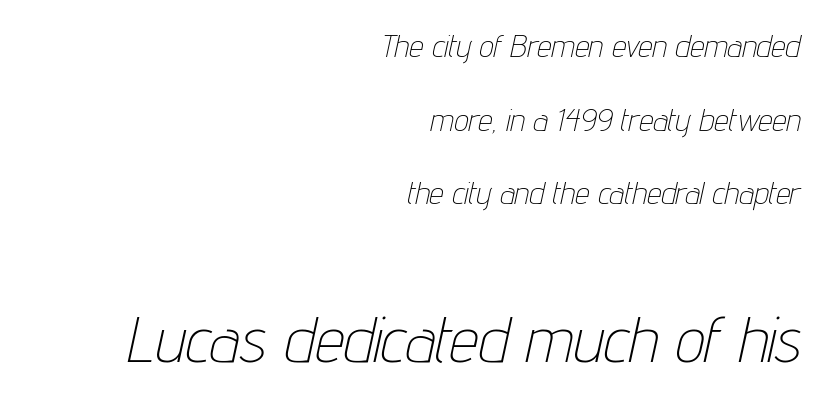
Q: Is the text bold? A: No.
Q: Is the text italic (slanted)? A: Yes, it leans right by about 12 degrees.
Q: Is the text underlined? A: No.
Q: How is the paragraph aligned? A: Right-aligned.
Q: Is the spacing between letters normal or unusually wide? A: Normal.
Q: Is the spacing between lines tight, normal or loose? A: Loose.
Q: Which block of text is set in a larger size, the first (top) or the second (bottom)? A: The second (bottom) one.
Q: Width (condensed, normal, or wide)? A: Condensed.
Q: Stroke contrast? A: Low.
Q: x-height? A: Medium.
Q: Monospaced? A: No.
